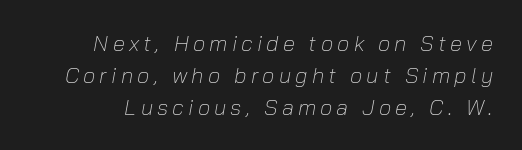
The image shows 22 px text type, italic (leaning right); set normal line spacing (1.45x), not underlined.
